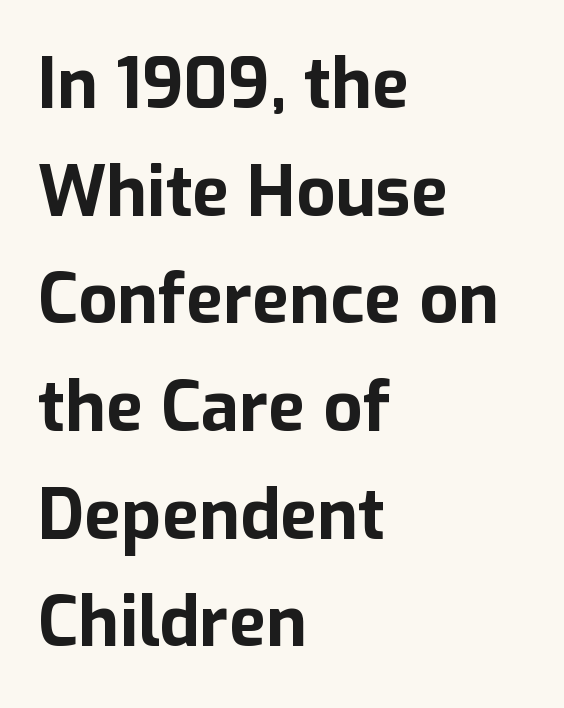
Every stem runs plumb, perpendicular to the baseline. Thick stems and heavy bowls — unmistakably bold. This block has exactly the height ordinary leading produces. How are the letters spaced? Ordinarily, with no added tracking.
